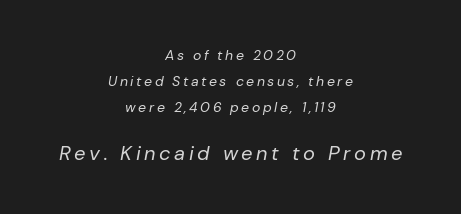
{"italic": "yes", "lean": "right", "slant_degrees": 10, "bold": "no", "underline": "no", "align": "center", "line_spacing_ratio": 1.86, "larger_block": "second", "size_ratio": 1.43, "glyph_px": 20}
